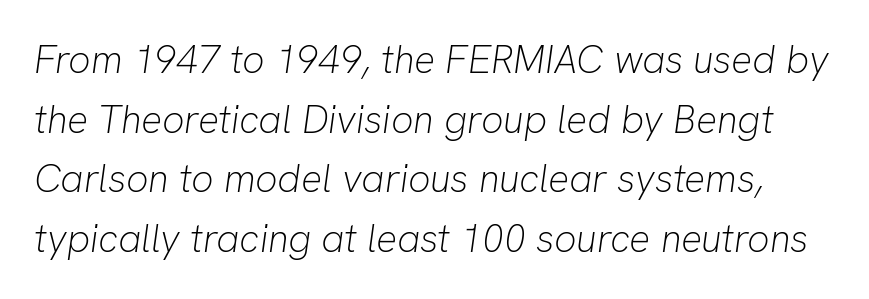
{"italic": "yes", "lean": "right", "slant_degrees": 8, "bold": "no", "weight": "light", "width": "normal", "stroke_contrast": "low", "x_height": "medium", "monospaced": "no", "underline": "no", "line_spacing": "normal", "line_spacing_ratio": 1.53, "letter_spacing": "normal", "letter_spacing_em": 0.0, "glyph_px": 39}
